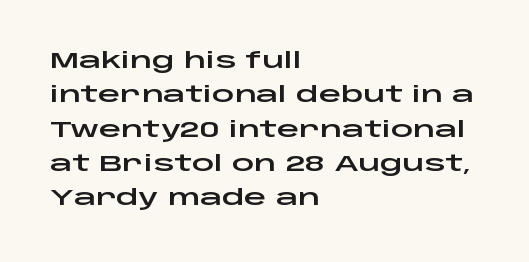
The image shows 22 px text type, upright; set left-aligned, normal line spacing (1.56x), normal letter spacing, not underlined.
